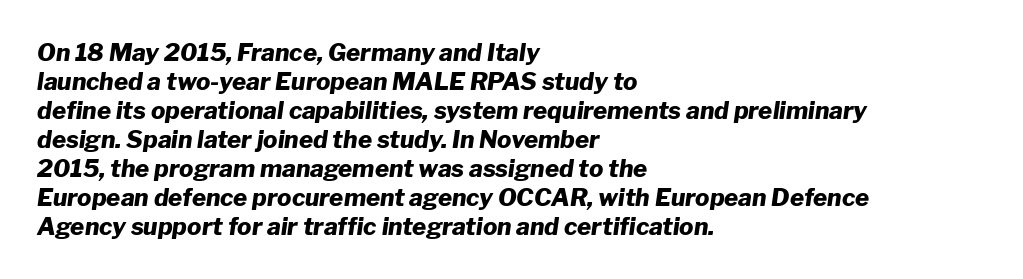
The passage is arranged the way most books set body copy — flush left. This rendering leaves character spacing at its baseline value. The glyphs look as if they've been sheared to an angle. Heavy-handed strokes throughout: this text is bold. Descenders hang freely into open space.
